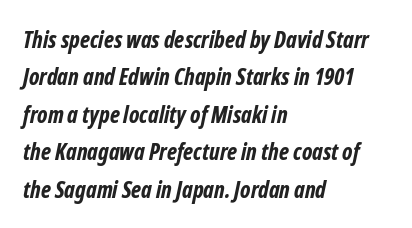
{"bold": "yes", "underline": "no", "align": "left", "line_spacing": "normal", "line_spacing_ratio": 1.63, "letter_spacing": "normal", "letter_spacing_em": 0.0, "glyph_px": 23}
